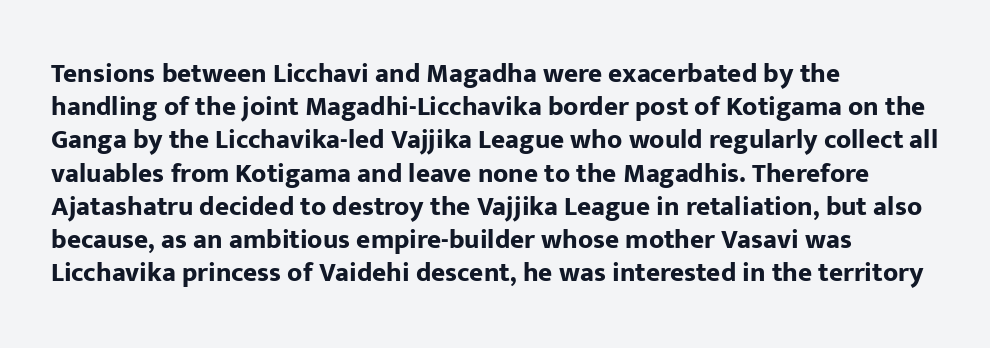
There is no visible air inserted between adjacent glyphs. In terms of weight, the rendering is a true, heavy bold. Visually the block forms a straight wall on the left and a jagged coastline on the right. Lines of text with bare space underneath. If you drew a line through each stem, it would be perfectly vertical.
